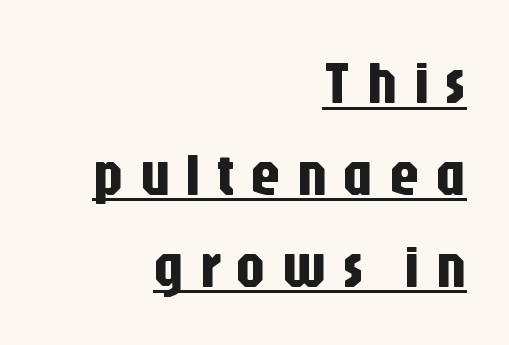
The image shows 60 px condensed sans-serif type, upright; set right-aligned, normal line spacing (1.53x), unusually wide letter spacing (+0.25 em), underlined; low stroke contrast and a large x-height.
